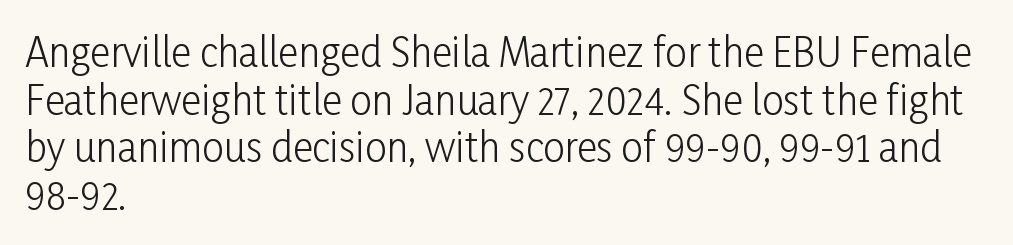
{"serif": "no", "italic": "no", "bold": "no", "weight": "light", "width": "condensed", "stroke_contrast": "low", "x_height": "medium", "monospaced": "no", "underline": "no", "align": "left", "line_spacing_ratio": 1.22, "letter_spacing": "normal", "letter_spacing_em": 0.0, "glyph_px": 39}
